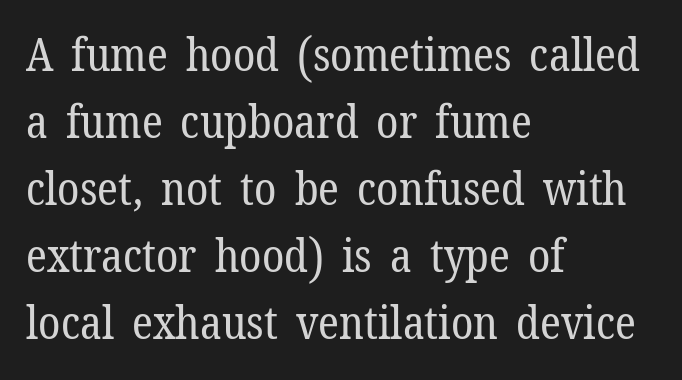
Ordinary non-slanted type is in use. Unmarked baselines from the first word to the last. Stem width sits at or under what a default text font uses. Here the designer chose a conventional face with non-uniform glyph widths. Letter spacing: default.
